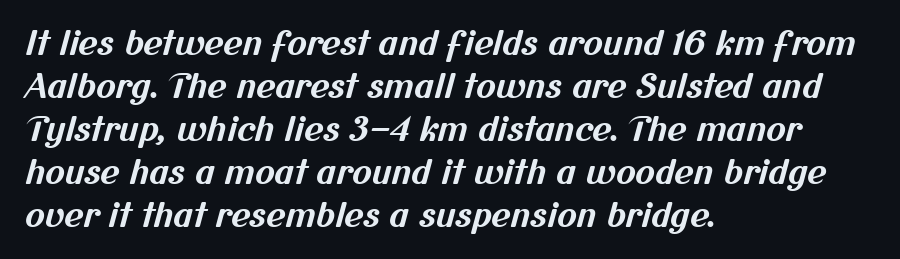
{"serif": "no", "bold": "yes", "weight": "bold", "width": "normal", "stroke_contrast": "medium", "x_height": "medium", "monospaced": "no", "underline": "no", "align": "left", "line_spacing": "normal", "line_spacing_ratio": 1.3, "letter_spacing": "normal", "letter_spacing_em": 0.0, "glyph_px": 33}
